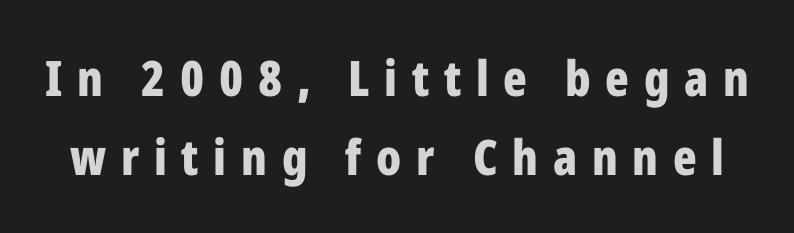
Check under the words: just untouched page. The characters look thick and weighty, a clear bold. Spacing verdict: proportional, widths tailored to each character. Evenly set lines give the paragraph a standard silhouette. Nope, not italic — everything's standing straight. To sum up the face: it is a sans, with no serifs.
